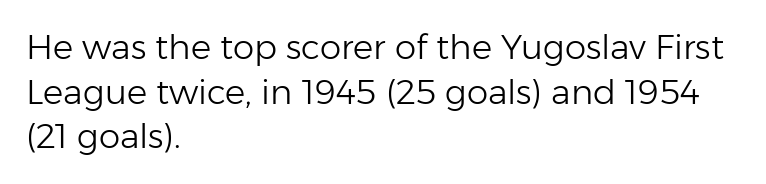
The image shows 34 px light sans-serif type, upright; set left-aligned, normal line spacing (1.31x), normal letter spacing, not underlined; low stroke contrast and a medium x-height.
